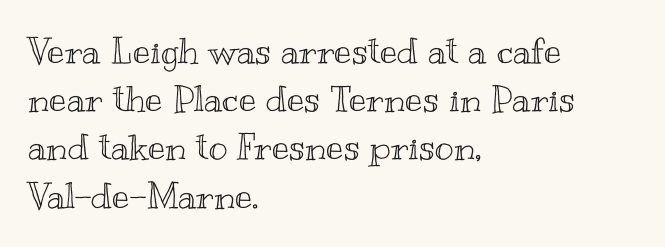
This rendering uses left alignment, leaving the right contour irregular. Does the lettering tilt? It doesn't — this is upright. One glance says typical: line gaps are just what's usual. Between one letter and the next there's only the usual sliver of space. The letters advance in unequal steps, a hallmark of proportional type. Plain, unruled lines of type.
